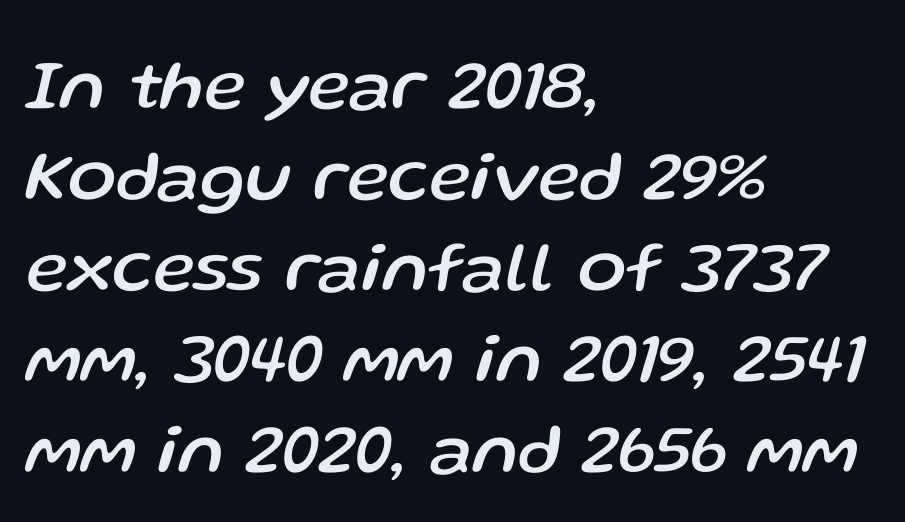
{"italic": "yes", "lean": "right", "slant_degrees": 13, "width": "normal", "stroke_contrast": "low", "x_height": "medium", "monospaced": "no", "underline": "no", "align": "left", "line_spacing": "normal", "line_spacing_ratio": 1.28, "letter_spacing": "normal", "letter_spacing_em": 0.0, "glyph_px": 71}
